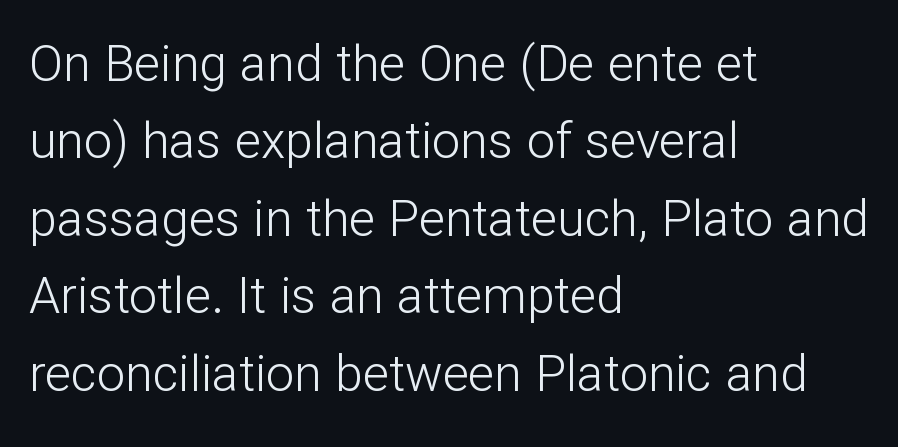
Which margin do the lines hug? The left one — the right edge is uneven. The passage shown has conventional tracking throughout. These lines are composed in type without serifs. Each stroke keeps to a modest, everyday thickness or less.
